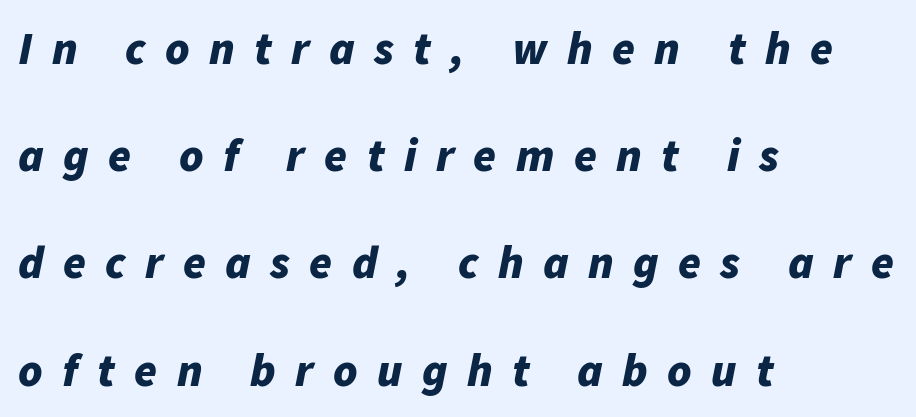
The glyphs look as if they've been sheared to an angle. Thick stems and heavy bowls — unmistakably bold. All the whitespace from short lines collects on the right. Unmarked baselines from the first word to the last. Observe the wide spacing: letters keep a clear distance from each other.
